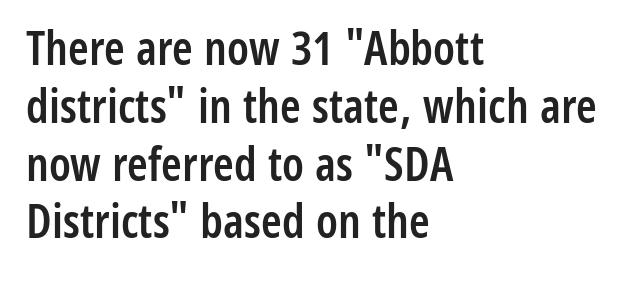
The image shows 47 px semibold, condensed sans-serif type, upright; set left-aligned, line spacing 1.23x, normal letter spacing, not underlined; low stroke contrast and a medium x-height.
